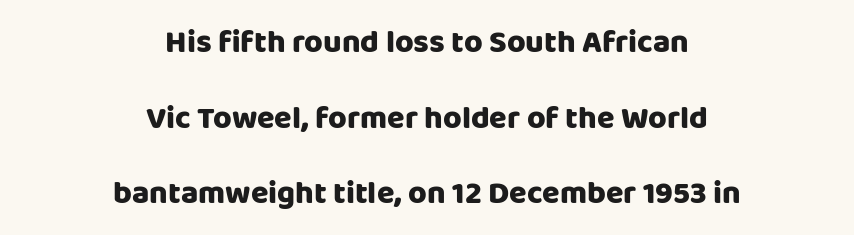
Q: Is the text bold? A: Yes.
Q: Is the text italic (slanted)? A: No, it is upright.
Q: Is the typeface a serif or a sans-serif typeface? A: Sans-serif.
Q: Is the text underlined? A: No.
Q: How is the paragraph aligned? A: Centered.
Q: Is the spacing between letters normal or unusually wide? A: Normal.
Q: Is the spacing between lines tight, normal or loose? A: Loose.
Q: Width (condensed, normal, or wide)? A: Normal.
Q: Stroke contrast? A: Low.
Q: x-height? A: Large.
Q: Monospaced? A: No.
